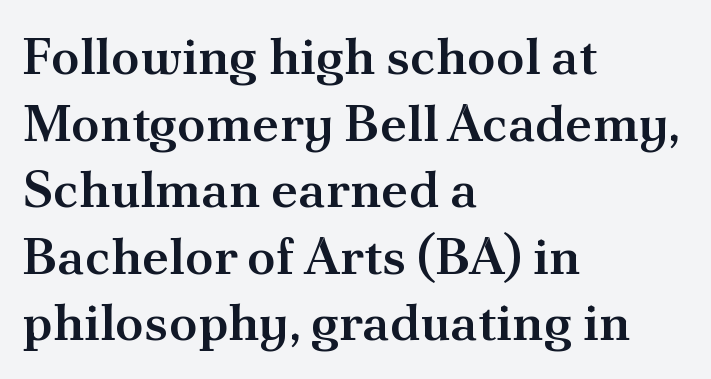
The image shows 52 px semibold serif type, upright; set left-aligned, normal line spacing (1.28x), normal letter spacing, not underlined; medium stroke contrast and a small x-height.
